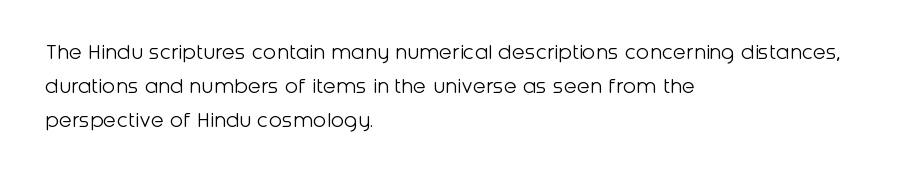
Q: Is the text bold? A: No.
Q: Is the text italic (slanted)? A: No, it is upright.
Q: Is the text underlined? A: No.
Q: How is the paragraph aligned? A: Left-aligned.
Q: Is the spacing between letters normal or unusually wide? A: Normal.
Q: Is the spacing between lines tight, normal or loose? A: Normal.
